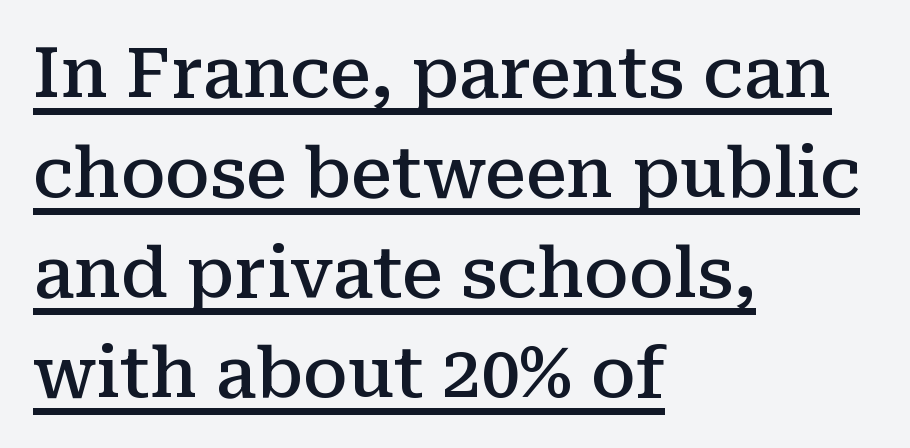
The image shows 69 px semibold serif type, upright; set left-aligned, normal line spacing (1.45x), normal letter spacing, underlined; medium stroke contrast and a medium x-height.
